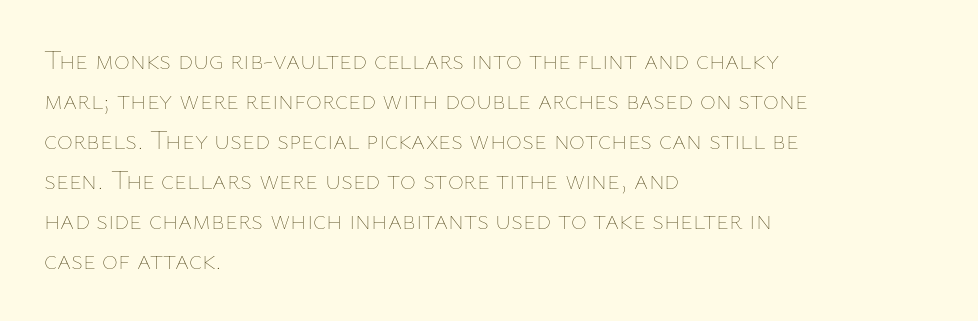
Q: Is the text bold? A: No.
Q: Is the text italic (slanted)? A: No, it is upright.
Q: Is the text underlined? A: No.
Q: How is the paragraph aligned? A: Left-aligned.
Q: Is the spacing between letters normal or unusually wide? A: Normal.
Q: Is the spacing between lines tight, normal or loose? A: Normal.
